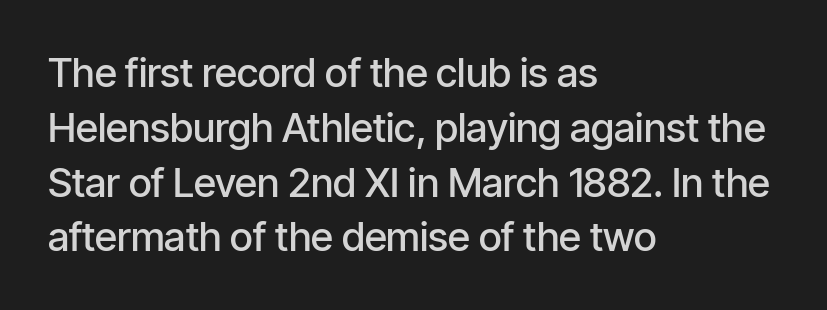
Reading down the column, the eye jumps a familiar distance to each next line. In CSS terms this would be text-align: left. How are the letters spaced? Ordinarily, with no added tracking. Observe the absence of serifs on each vertical stroke in this sample. Bold? Not quite — semibold, heavier than regular but stopping short. Upright lettering throughout.
